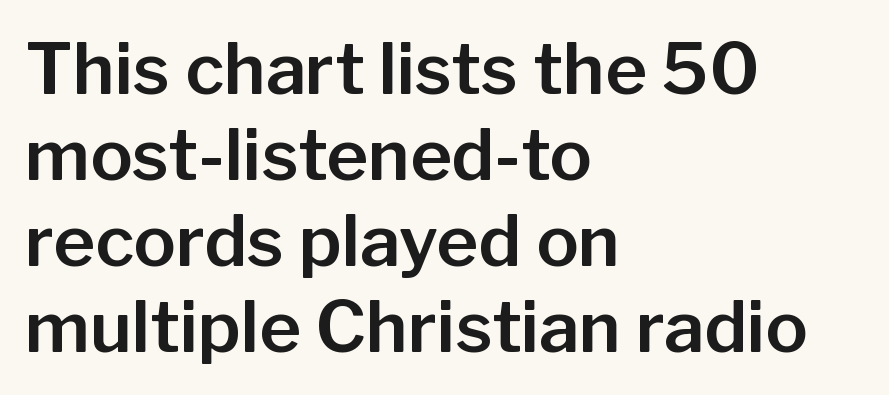
The image shows 71 px sans-serif type, upright; set left-aligned, line spacing 1.21x, normal letter spacing, not underlined; low stroke contrast and a medium x-height.
